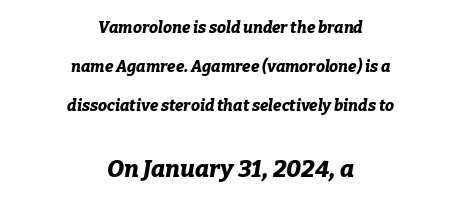
The image shows 24 px bold type, italic (leaning right); set centered, loose line spacing (2.43x), normal letter spacing, not underlined; the second (bottom) block is 1.5x larger.
